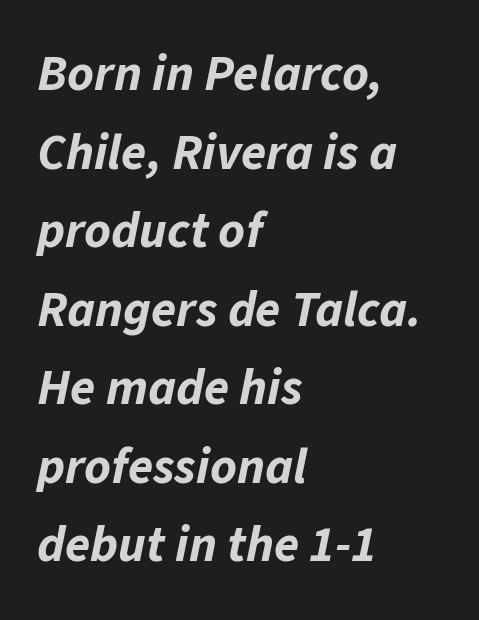
{"italic": "yes", "lean": "right", "slant_degrees": 11, "bold": "yes", "weight": "bold", "width": "normal", "stroke_contrast": "low", "x_height": "medium", "monospaced": "no", "underline": "no", "align": "left", "line_spacing": "normal", "line_spacing_ratio": 1.54, "letter_spacing": "normal", "letter_spacing_em": 0.0, "glyph_px": 51}
